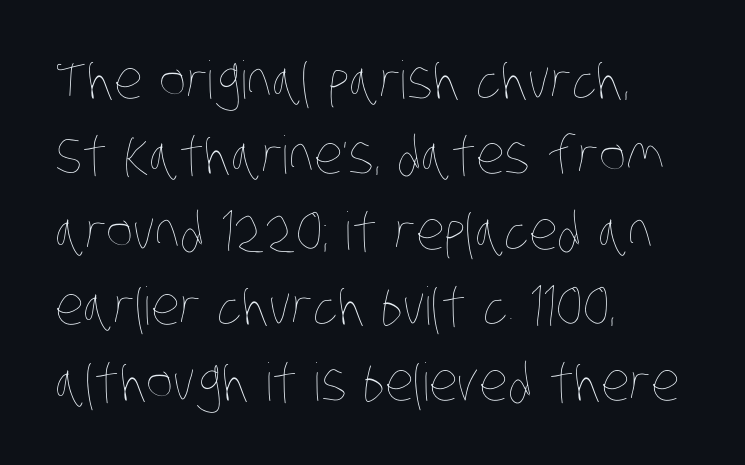
{"bold": "no", "weight": "thin", "width": "condensed", "stroke_contrast": "low", "x_height": "large", "monospaced": "no", "underline": "no", "align": "left", "line_spacing": "normal", "line_spacing_ratio": 1.45, "letter_spacing": "normal", "letter_spacing_em": 0.0, "glyph_px": 52}
